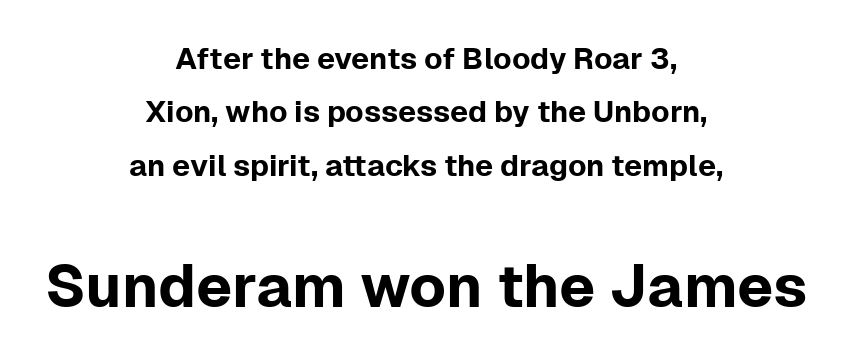
The image shows 60 px sans-serif type, upright; set centered, line spacing 1.78x, normal letter spacing, not underlined; the second (bottom) block is 2.0x larger; low stroke contrast and a medium x-height.
